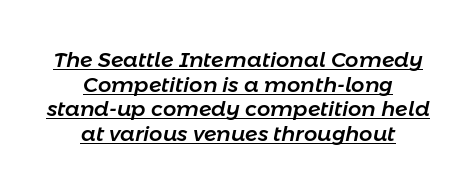
Q: Is the text italic (slanted)? A: Yes, it leans right by about 11 degrees.
Q: Is the text underlined? A: Yes.
Q: How is the paragraph aligned? A: Centered.
Q: Is the spacing between letters normal or unusually wide? A: Normal.
